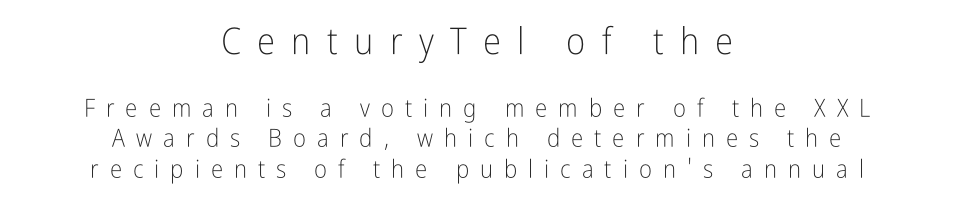
The image shows 37 px light, condensed sans-serif type, upright; set centered, line spacing 1.22x, unusually wide letter spacing (+0.44 em), not underlined; the first (top) block is 1.48x larger; low stroke contrast and a medium x-height.
